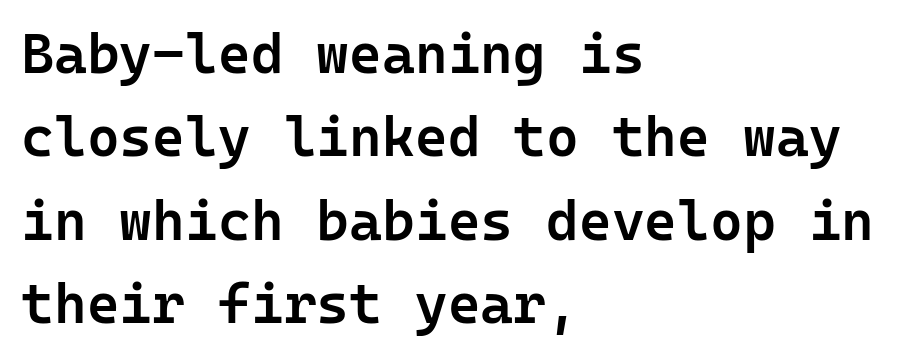
Q: Is the text bold? A: Semi-bold.
Q: Is the text italic (slanted)? A: No, it is upright.
Q: Is the typeface a serif or a sans-serif typeface? A: Sans-serif.
Q: Is the text underlined? A: No.
Q: How is the paragraph aligned? A: Left-aligned.
Q: Is the spacing between letters normal or unusually wide? A: Normal.
Q: Is the spacing between lines tight, normal or loose? A: Normal.
Q: Width (condensed, normal, or wide)? A: Normal.
Q: Stroke contrast? A: Low.
Q: x-height? A: Medium.
